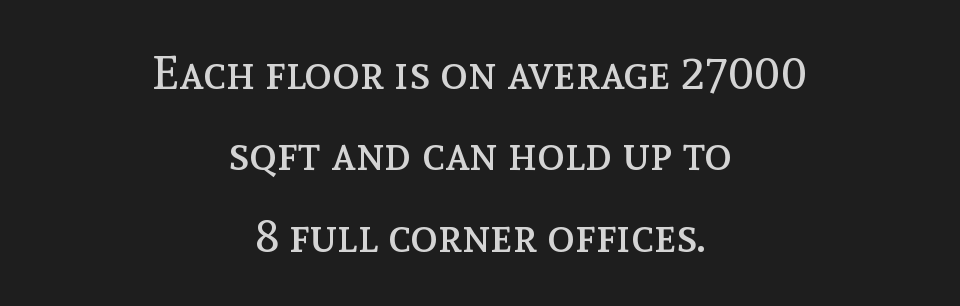
Q: Is the text bold? A: No.
Q: Is the text italic (slanted)? A: No, it is upright.
Q: Is the text underlined? A: No.
Q: How is the paragraph aligned? A: Centered.
Q: Is the spacing between letters normal or unusually wide? A: Normal.
Q: Width (condensed, normal, or wide)? A: Normal.
Q: x-height? A: Medium.
Q: Monospaced? A: No.
